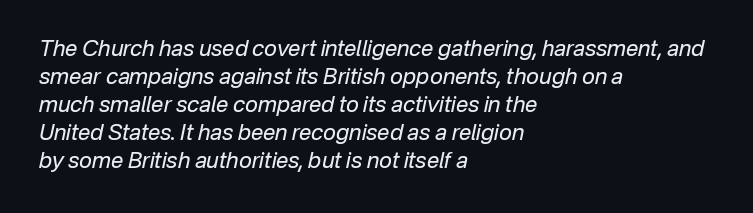
The image shows 22 px text type, italic (leaning right); set left-aligned, normal line spacing (1.27x), normal letter spacing, not underlined.
